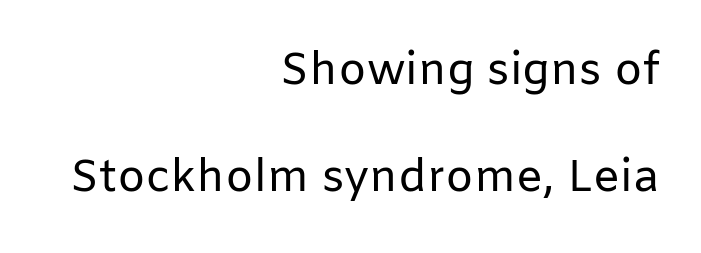
The image shows 45 px regular-weight sans-serif type, upright; set right-aligned, loose line spacing (2.38x), normal letter spacing, not underlined; low stroke contrast and a medium x-height.
